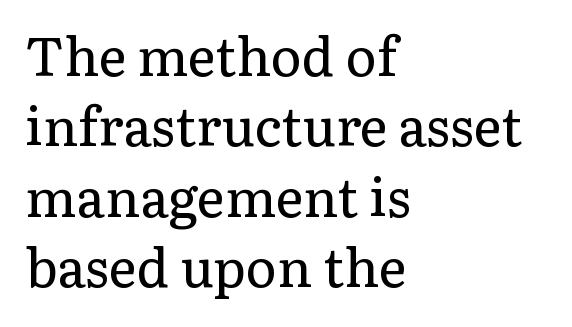
This sample has the flowing, uneven cadence of proportional lettering. Each row of text sits above clean, open space. No italicization has been applied; the sample stays upright. Stem width sits at or under what a default text font uses. Default kerning and tracking; the words read as compact shapes. If you drew a ruler down the left edge, every line would touch it.
